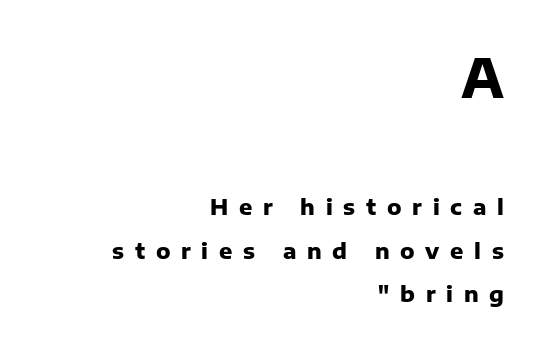
The image shows 54 px heavy sans-serif type, upright; set right-aligned, loose line spacing (1.98x), unusually wide letter spacing (+0.49 em), not underlined; the first (top) block is 2.45x larger; low stroke contrast and a medium x-height.
